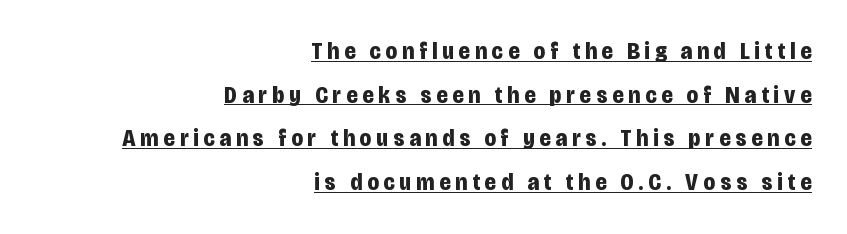
{"italic": "no", "bold": "yes", "underline": "yes", "align": "right", "line_spacing_ratio": 1.82, "letter_spacing": "wide", "letter_spacing_em": 0.21, "glyph_px": 24}
